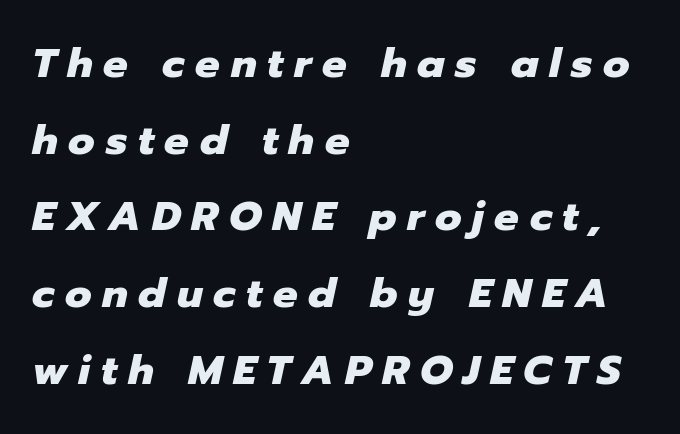
The image shows 41 px heavy type, italic (leaning right); set left-aligned, line spacing 1.87x, unusually wide letter spacing (+0.26 em), not underlined; low stroke contrast and a medium x-height.
